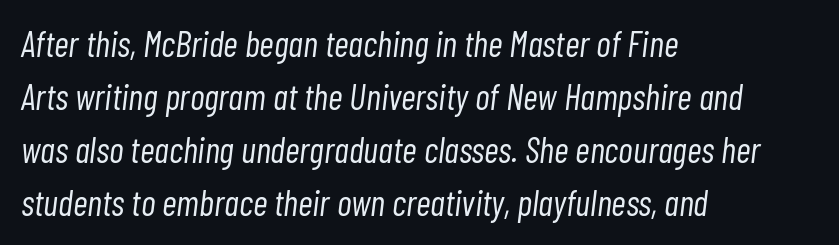
Q: Is the text bold? A: No.
Q: Is the text italic (slanted)? A: Yes, it leans right by about 7 degrees.
Q: Is the text underlined? A: No.
Q: How is the paragraph aligned? A: Left-aligned.
Q: Is the spacing between letters normal or unusually wide? A: Normal.
Q: Is the spacing between lines tight, normal or loose? A: Normal.
Q: Width (condensed, normal, or wide)? A: Condensed.
Q: Stroke contrast? A: Low.
Q: x-height? A: Medium.
Q: Monospaced? A: No.
